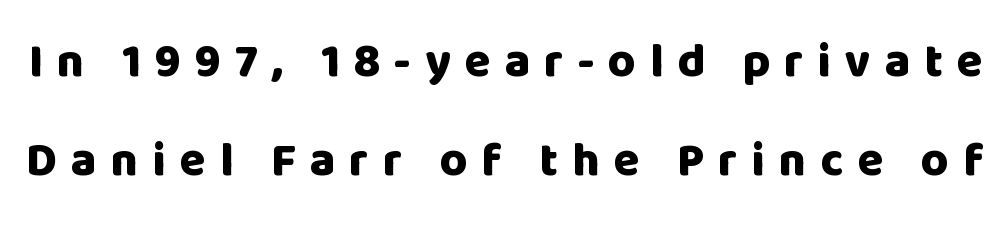
Q: Is the text bold? A: Yes.
Q: Is the text italic (slanted)? A: No, it is upright.
Q: Is the typeface a serif or a sans-serif typeface? A: Sans-serif.
Q: Is the text underlined? A: No.
Q: Is the spacing between letters normal or unusually wide? A: Unusually wide.
Q: Is the spacing between lines tight, normal or loose? A: Loose.
Q: Width (condensed, normal, or wide)? A: Normal.
Q: Stroke contrast? A: Low.
Q: x-height? A: Large.
Q: Monospaced? A: No.
